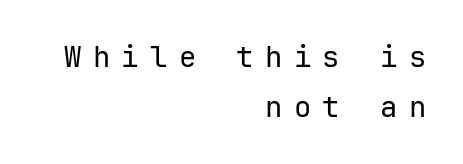
The image shows 29 px regular-weight sans-serif type, upright, monospaced; set right-aligned, line spacing 1.73x, unusually wide letter spacing (+0.39 em), not underlined; low stroke contrast and a medium x-height.
